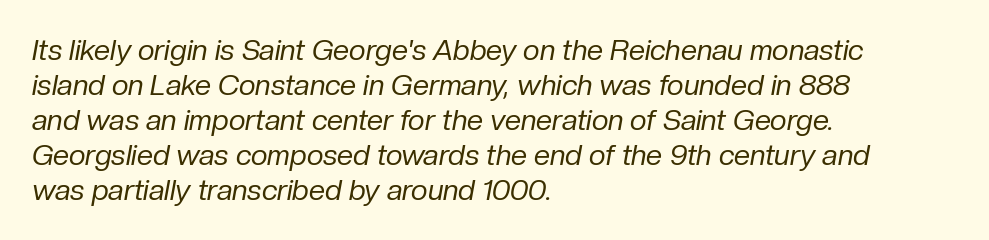
{"italic": "yes", "lean": "right", "slant_degrees": 10, "bold": "no", "weight": "regular", "width": "normal", "stroke_contrast": "low", "x_height": "medium", "monospaced": "no", "underline": "no", "align": "left", "line_spacing_ratio": 1.21, "letter_spacing": "normal", "letter_spacing_em": 0.0, "glyph_px": 29}
